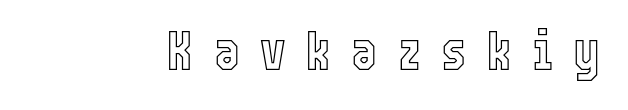
Q: Is the text italic (slanted)? A: No, it is upright.
Q: Is the text underlined? A: No.
Q: Is the spacing between letters normal or unusually wide? A: Unusually wide.
Q: Width (condensed, normal, or wide)? A: Condensed.
Q: x-height? A: Medium.
Q: Monospaced? A: No.
